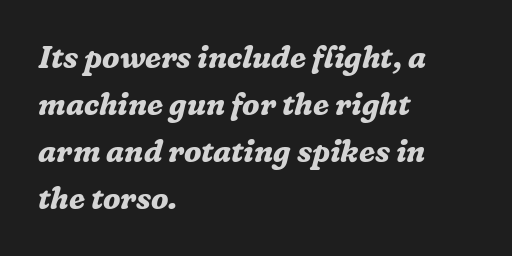
The image shows 30 px bold serif type, italic (leaning right); set left-aligned, normal line spacing (1.57x), normal letter spacing, not underlined; medium stroke contrast and a medium x-height.
